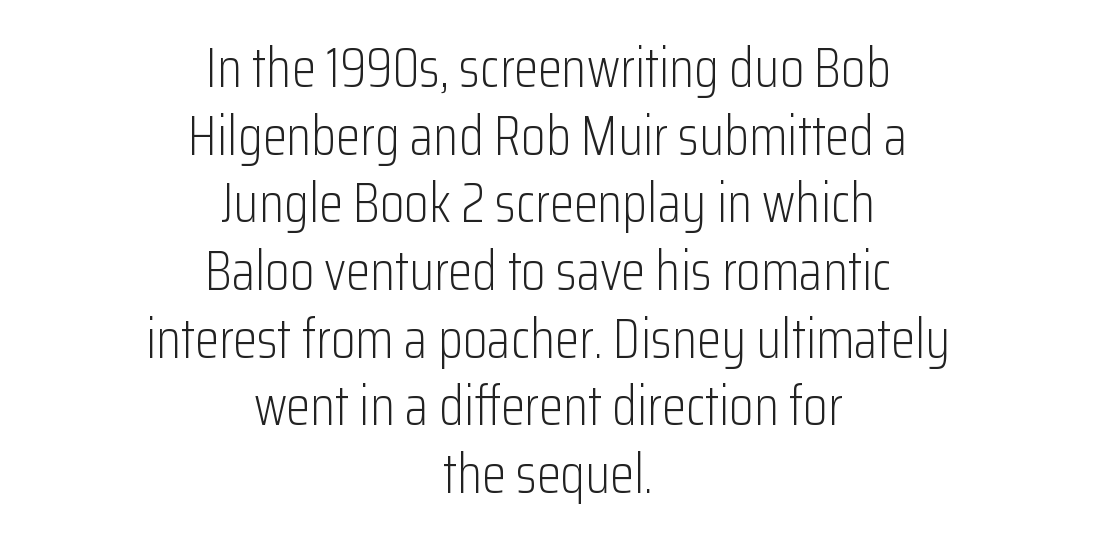
Q: Is the text bold? A: No.
Q: Is the text italic (slanted)? A: No, it is upright.
Q: Is the typeface a serif or a sans-serif typeface? A: Sans-serif.
Q: Is the text underlined? A: No.
Q: How is the paragraph aligned? A: Centered.
Q: Is the spacing between letters normal or unusually wide? A: Normal.
Q: Width (condensed, normal, or wide)? A: Condensed.
Q: Stroke contrast? A: Low.
Q: x-height? A: Medium.
Q: Monospaced? A: No.
